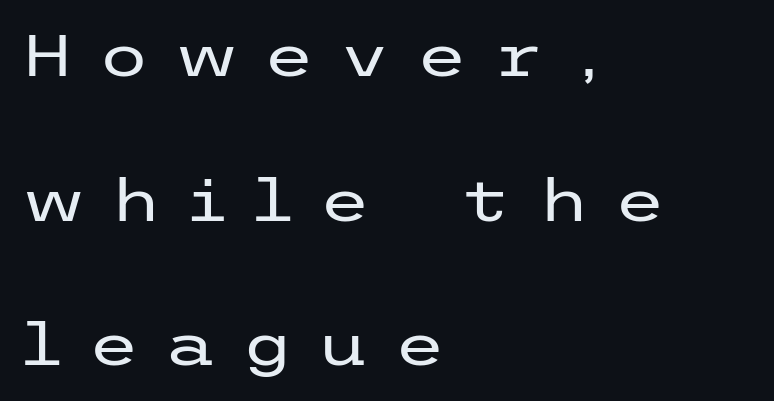
What kind of face is this? One without serifs — a sans. The type is letterspaced generously, with wide tracking. The font sits on the lighter half of the weight spectrum, regular included. These lines are set flush left with a ragged right edge. Anything drawn beneath the words? Only blank space.
